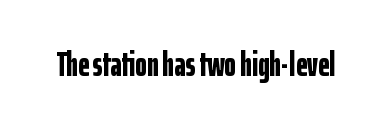
No feet cap the strokes, marking this as sans-serif type. The space directly below the letters is spotless. Notice how the stems are strictly vertical — no italics here. This is heavy type, rendered in bold. The passage shown is typed in a proportional face where columns would drift. The letters sit at their default tracking, neither squeezed nor spread.
